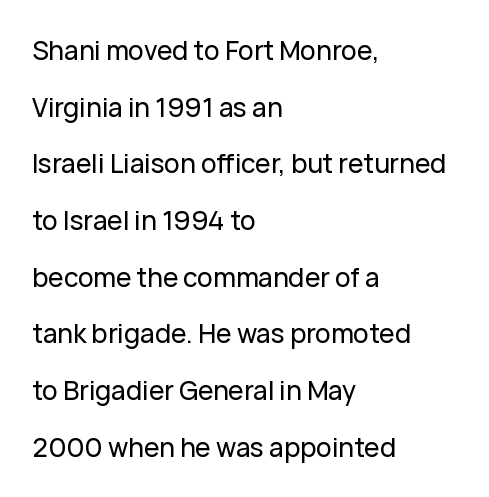
Q: Is the text italic (slanted)? A: No, it is upright.
Q: Is the text underlined? A: No.
Q: How is the paragraph aligned? A: Left-aligned.
Q: Is the spacing between letters normal or unusually wide? A: Normal.
Q: Is the spacing between lines tight, normal or loose? A: Loose.
